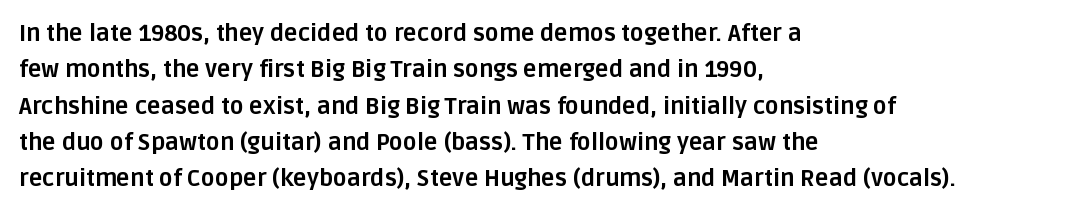
{"italic": "no", "bold": "yes", "underline": "no", "align": "left", "line_spacing": "normal", "line_spacing_ratio": 1.58, "letter_spacing": "normal", "letter_spacing_em": 0.0, "glyph_px": 23}
